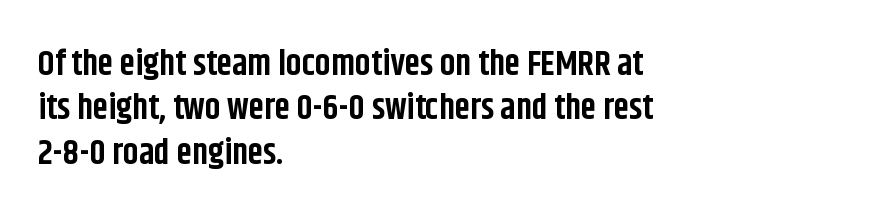
The image shows 35 px bold, condensed sans-serif type, upright; set left-aligned, normal line spacing (1.27x), normal letter spacing, not underlined; low stroke contrast and a large x-height.
